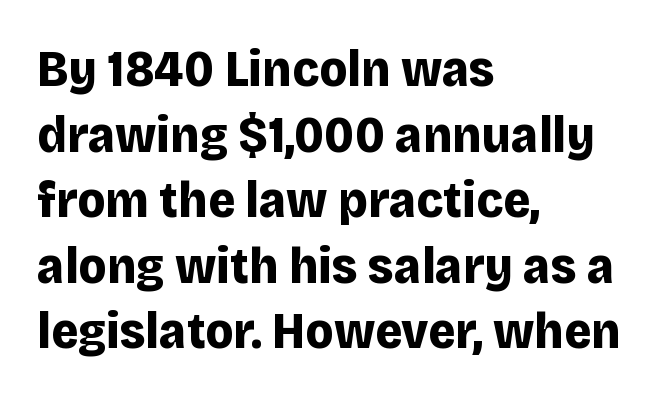
Q: Is the text bold? A: Yes.
Q: Is the text italic (slanted)? A: No, it is upright.
Q: Is the typeface a serif or a sans-serif typeface? A: Sans-serif.
Q: Is the text underlined? A: No.
Q: How is the paragraph aligned? A: Left-aligned.
Q: Is the spacing between letters normal or unusually wide? A: Normal.
Q: Is the spacing between lines tight, normal or loose? A: Normal.
Q: Width (condensed, normal, or wide)? A: Normal.
Q: Stroke contrast? A: Low.
Q: x-height? A: Large.
Q: Monospaced? A: No.
